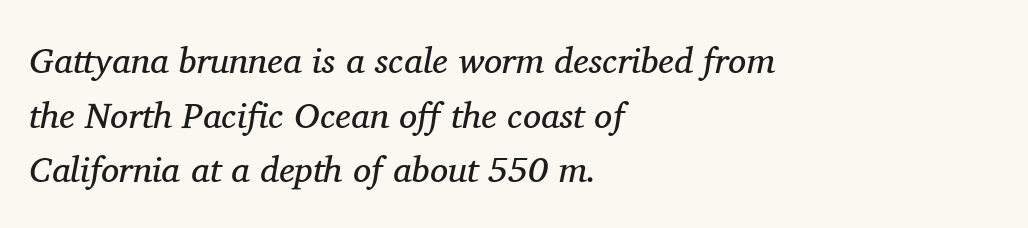
The image shows 36 px regular-weight serif type, italic (leaning right); set left-aligned, normal line spacing (1.52x), normal letter spacing, not underlined; medium stroke contrast and a medium x-height.
